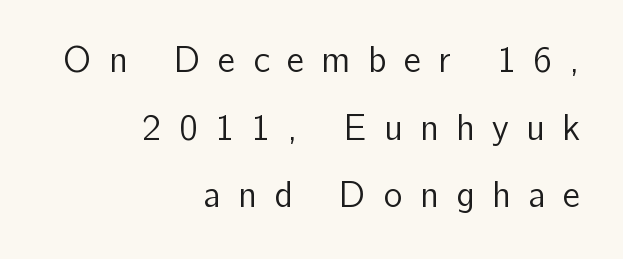
Q: Is the text bold? A: No.
Q: Is the text italic (slanted)? A: No, it is upright.
Q: Is the typeface a serif or a sans-serif typeface? A: Sans-serif.
Q: Is the text underlined? A: No.
Q: How is the paragraph aligned? A: Right-aligned.
Q: Is the spacing between letters normal or unusually wide? A: Unusually wide.
Q: Width (condensed, normal, or wide)? A: Normal.
Q: Stroke contrast? A: Low.
Q: x-height? A: Medium.
Q: Monospaced? A: No.
